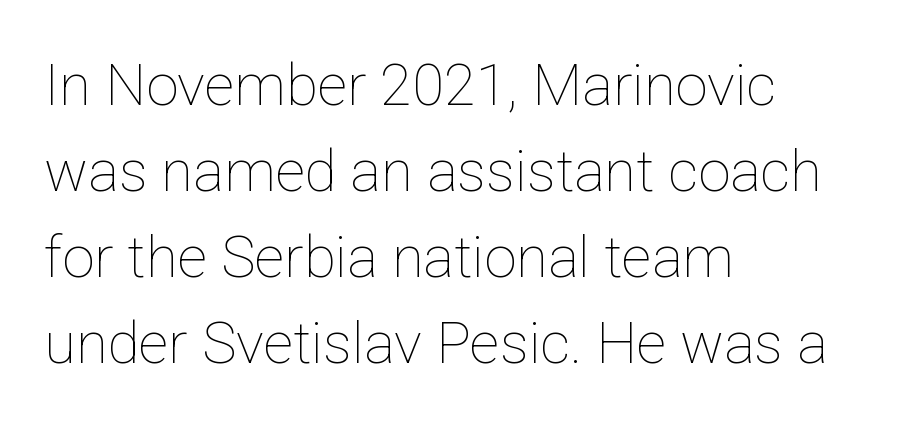
The image shows 58 px thin type, upright; set left-aligned, normal line spacing (1.48x), normal letter spacing, not underlined; low stroke contrast and a medium x-height.
